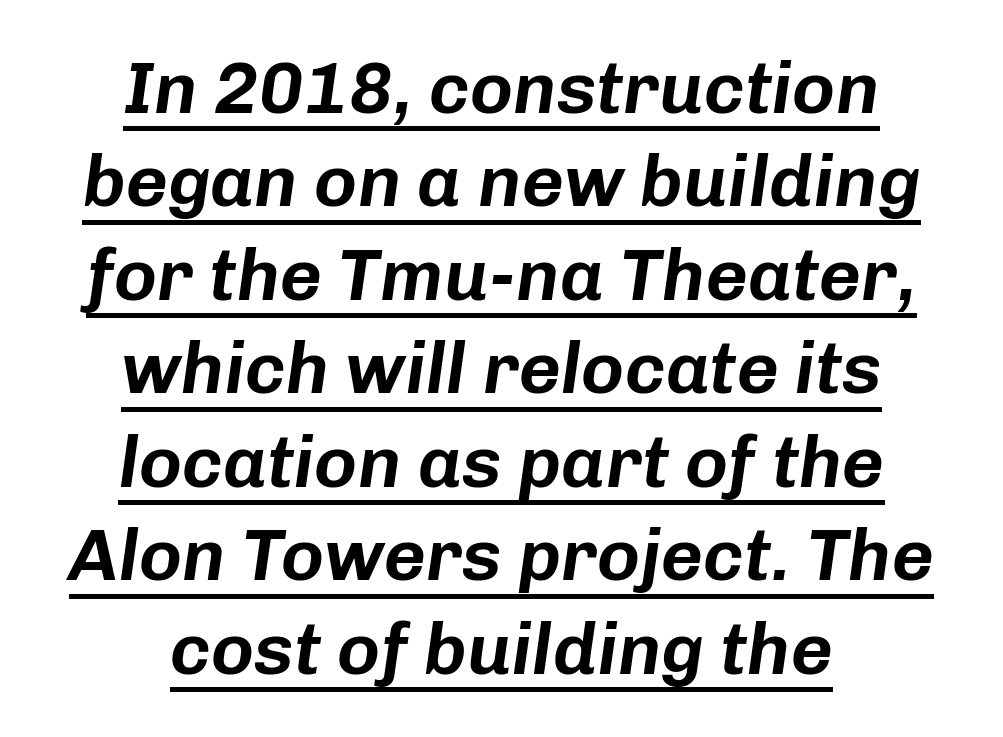
{"italic": "yes", "lean": "right", "slant_degrees": 8, "width": "normal", "stroke_contrast": "low", "x_height": "medium", "monospaced": "no", "underline": "yes", "align": "center", "line_spacing": "normal", "line_spacing_ratio": 1.28, "letter_spacing": "normal", "letter_spacing_em": 0.0, "glyph_px": 73}
